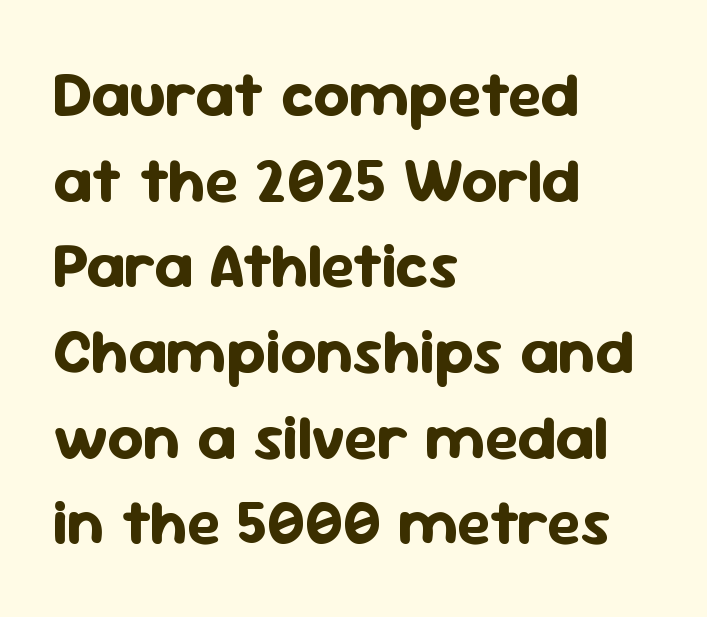
The image shows 63 px bold sans-serif type, upright; set left-aligned, normal line spacing (1.36x), normal letter spacing, not underlined; low stroke contrast and a medium x-height.
